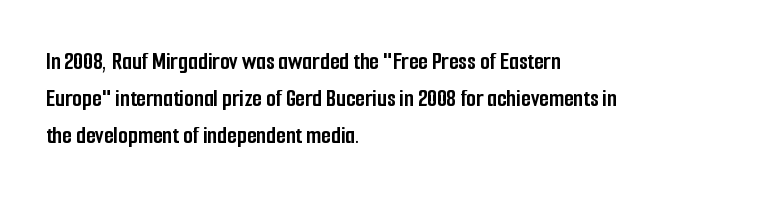
Horizontally, the lines are justified to the leading edge only. These words are printed bold, with thick strokes throughout. These lines sit exactly where default settings would place them. Every character sits straight up, as roman type does. Beneath every word, the page is bare.
